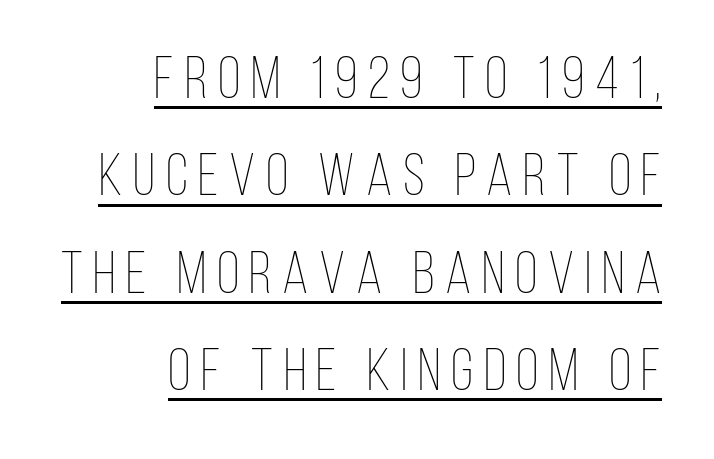
{"italic": "no", "bold": "no", "weight": "thin", "width": "condensed", "stroke_contrast": "low", "x_height": "large", "monospaced": "no", "underline": "yes", "align": "right", "line_spacing": "normal", "line_spacing_ratio": 1.65, "glyph_px": 59}
